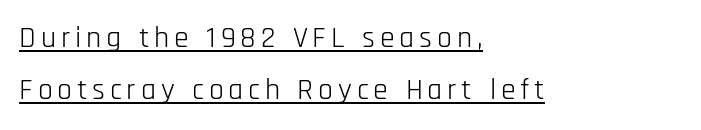
The image shows 30 px light, condensed sans-serif type, upright; set left-aligned, line spacing 1.74x, underlined; low stroke contrast and a large x-height.
